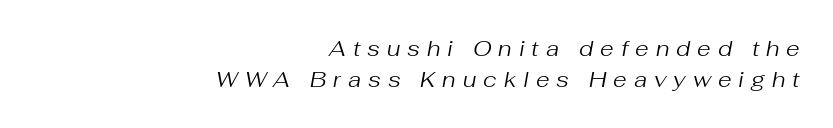
The typesetter chose a ragged-left arrangement here. The zone under the glyphs is completely vacant. Compared with typical paragraphs, the rows here are spaced about the same. Stroke mass is kept to a normal reading level or below. Emphasis-style slanted type is in use.
